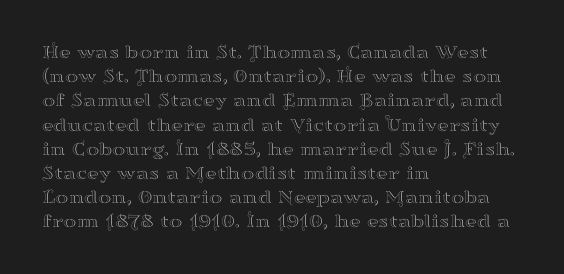
The image shows 20 px text type, upright; set left-aligned, line spacing 1.21x, normal letter spacing, not underlined.
